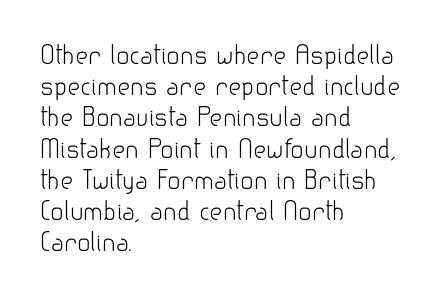
Spacing between characters is what you'd get straight out of the box. Ordinary non-slanted type is in use. The compositor pushed each line to the left boundary. Rows of type keep a routine distance in the vertical direction.
